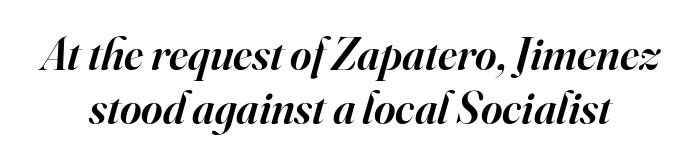
Proportional: the letters do not fall into vertical columns. The sample has been set in demibold, a notch under bold. The glyphs look as if they've been sheared to an angle. Any mark beneath the type? The region is blank. No extra tracking has been applied to these lines.
